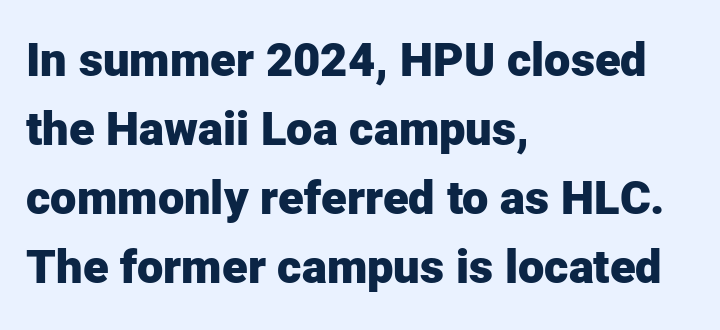
{"serif": "no", "italic": "no", "bold": "yes", "weight": "heavy", "width": "normal", "stroke_contrast": "low", "x_height": "medium", "monospaced": "no", "underline": "no", "align": "left", "line_spacing": "normal", "line_spacing_ratio": 1.47, "letter_spacing": "normal", "letter_spacing_em": 0.0, "glyph_px": 47}
